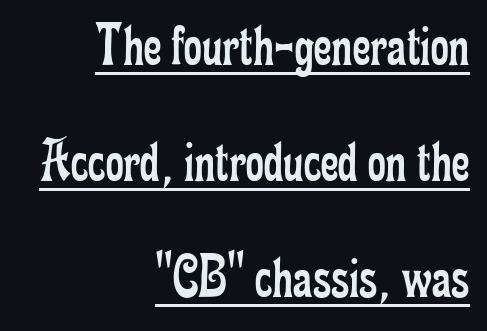
The image shows 62 px regular-weight, condensed serif type, upright; set right-aligned, line spacing 1.87x, normal letter spacing, underlined; low stroke contrast and a small x-height.
